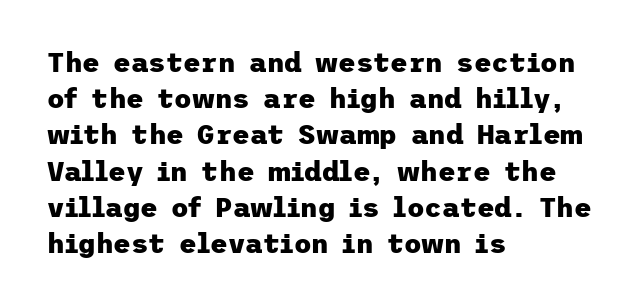
Q: Is the text bold? A: Yes.
Q: Is the text italic (slanted)? A: No, it is upright.
Q: Is the text underlined? A: No.
Q: How is the paragraph aligned? A: Left-aligned.
Q: Is the spacing between letters normal or unusually wide? A: Normal.
Q: Is the spacing between lines tight, normal or loose? A: Normal.
